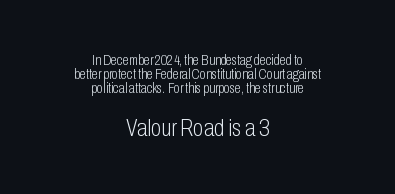
Italic: no, the glyphs are upright roman. Vertical spacing — tight. This rendering uses center alignment, leaving both contours irregular but symmetric. Between these two stacked blocks, the lower one wins on size. Summary of weight: not heavy and not bold.
